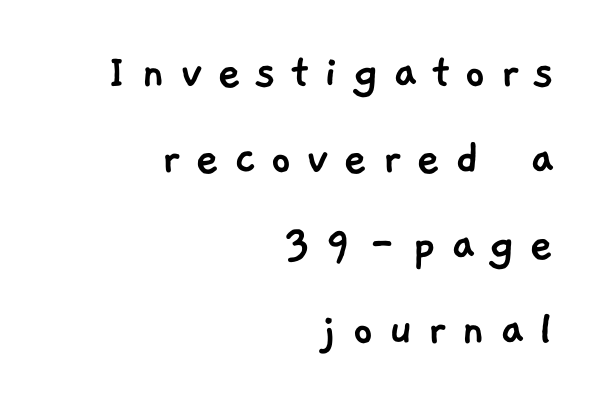
The image shows 52 px sans-serif type; set right-aligned, normal line spacing (1.65x), unusually wide letter spacing (+0.27 em), not underlined; low stroke contrast and a medium x-height.
